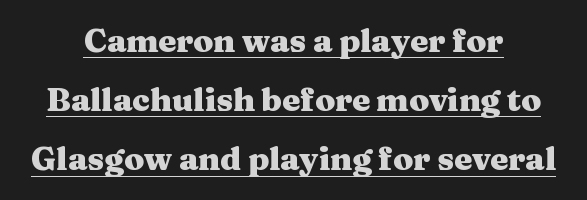
Q: Is the text bold? A: Yes.
Q: Is the text italic (slanted)? A: No, it is upright.
Q: Is the typeface a serif or a sans-serif typeface? A: Serif.
Q: Is the text underlined? A: Yes.
Q: How is the paragraph aligned? A: Centered.
Q: Is the spacing between letters normal or unusually wide? A: Normal.
Q: Width (condensed, normal, or wide)? A: Wide.
Q: Stroke contrast? A: Medium.
Q: x-height? A: Medium.
Q: Monospaced? A: No.
